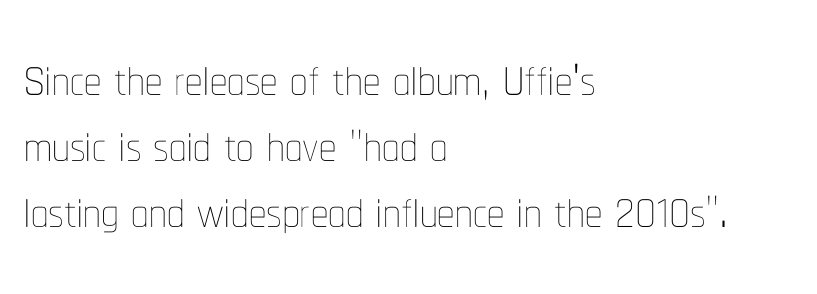
Q: Is the text bold? A: No.
Q: Is the text italic (slanted)? A: No, it is upright.
Q: Is the text underlined? A: No.
Q: How is the paragraph aligned? A: Left-aligned.
Q: Is the spacing between letters normal or unusually wide? A: Normal.
Q: Is the spacing between lines tight, normal or loose? A: Tight.
Q: Width (condensed, normal, or wide)? A: Condensed.
Q: Stroke contrast? A: Low.
Q: x-height? A: Medium.
Q: Monospaced? A: No.
